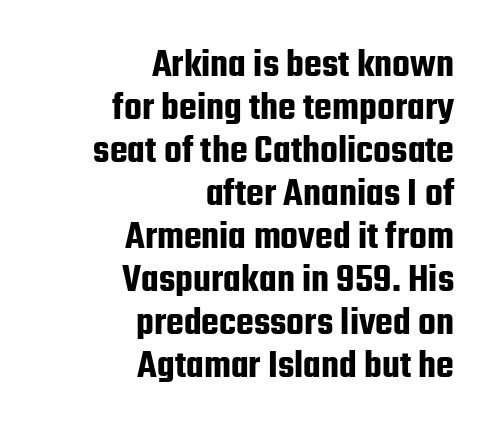
The image shows 41 px condensed sans-serif type, upright; set right-aligned, tight line spacing (1.05x), normal letter spacing, not underlined; low stroke contrast and a medium x-height.
